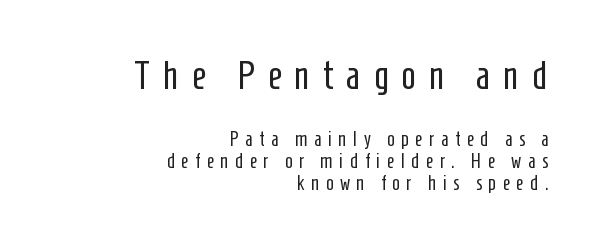
{"serif": "no", "italic": "no", "bold": "no", "weight": "regular", "width": "condensed", "stroke_contrast": "low", "x_height": "medium", "monospaced": "no", "underline": "no", "align": "right", "line_spacing": "tight", "line_spacing_ratio": 1.1, "letter_spacing": "wide", "letter_spacing_em": 0.33, "larger_block": "first", "size_ratio": 1.95, "glyph_px": 39}
